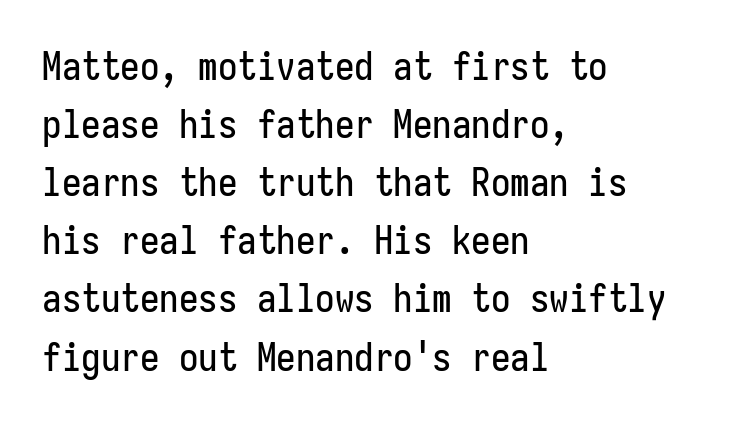
{"serif": "no", "italic": "no", "width": "condensed", "stroke_contrast": "low", "x_height": "medium", "monospaced": "yes", "underline": "no", "align": "left", "line_spacing": "normal", "line_spacing_ratio": 1.49, "letter_spacing": "normal", "letter_spacing_em": 0.0, "glyph_px": 39}
